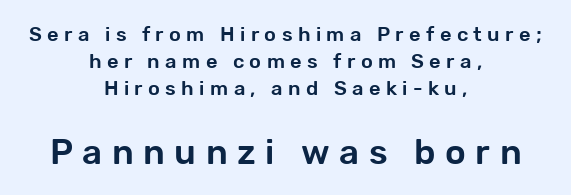
The whitespace from short lines is split evenly between both sides. Glance below the letters and you will spot only blank space. Serif or sans? Sans — the stroke terminals are bare. Does extra space separate the letters? Yes, quite a lot of it.
